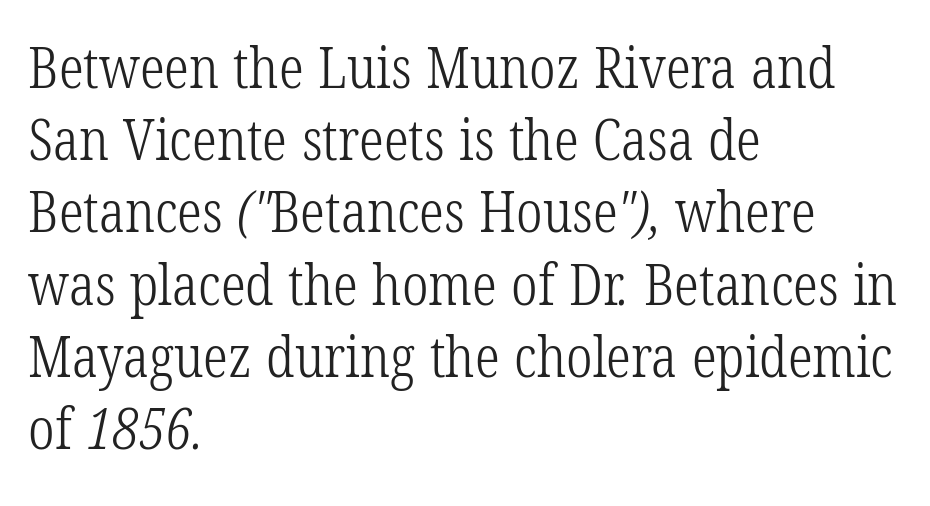
Q: Is the text bold? A: No.
Q: Is the typeface a serif or a sans-serif typeface? A: Serif.
Q: Is the text underlined? A: No.
Q: How is the paragraph aligned? A: Left-aligned.
Q: Is the spacing between letters normal or unusually wide? A: Normal.
Q: Is the spacing between lines tight, normal or loose? A: Normal.
Q: Width (condensed, normal, or wide)? A: Condensed.
Q: Stroke contrast? A: Low.
Q: x-height? A: Medium.
Q: Monospaced? A: No.
